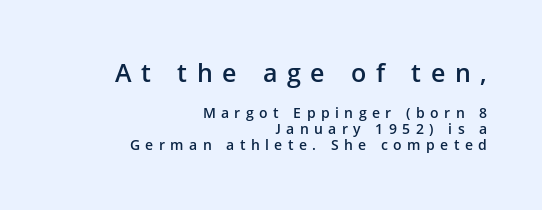
{"italic": "no", "bold": "semi", "underline": "no", "align": "right", "line_spacing": "tight", "line_spacing_ratio": 1.13, "letter_spacing": "wide", "letter_spacing_em": 0.39, "larger_block": "first", "size_ratio": 1.79, "glyph_px": 25}
